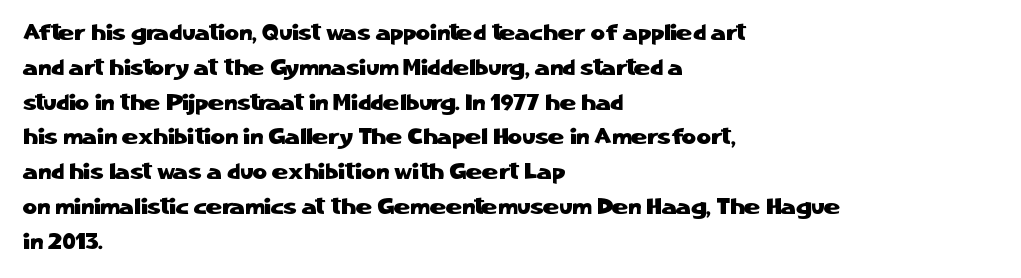
The letters stand straight up with perfectly vertical stems. The strip under each line holds only bare page. Each new line begins a customary step beneath the previous one. Inter-character spacing is left at the font's built-in metrics. The paragraph shown leans on its left margin.
